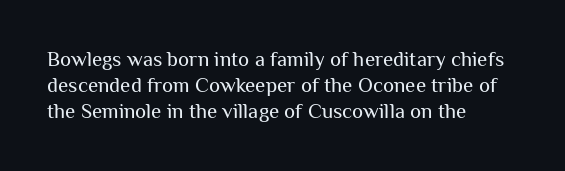
The image shows 21 px text type, upright; set left-aligned, line spacing 1.24x, normal letter spacing, not underlined.
